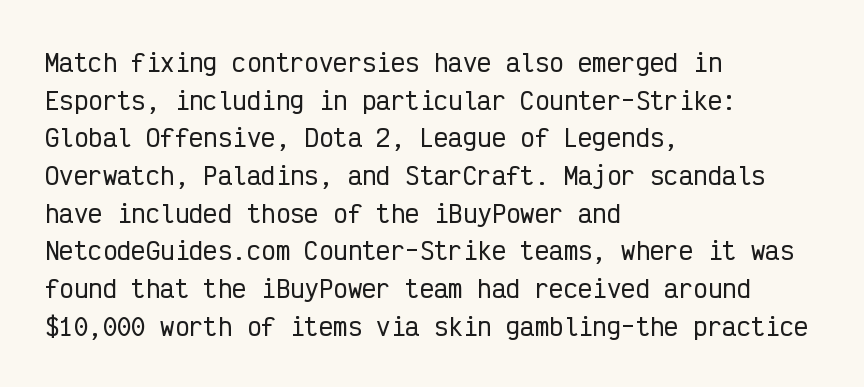
The image shows 24 px text type, upright; set left-aligned, normal line spacing (1.57x), normal letter spacing, not underlined.
